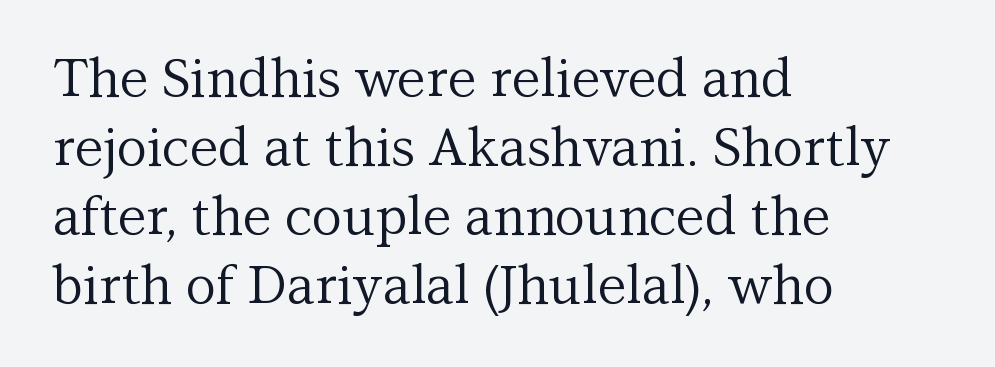
The face used here is seriffed, in the tradition of book romans. Short and long lines alike share a common starting point at left. Character widths vary here, with narrow letters taking less room than wide ones. Unlike italic type, these characters show no tilt at all. The letterforms sit at book weight or below. Rule under the text: the space is simply empty.
